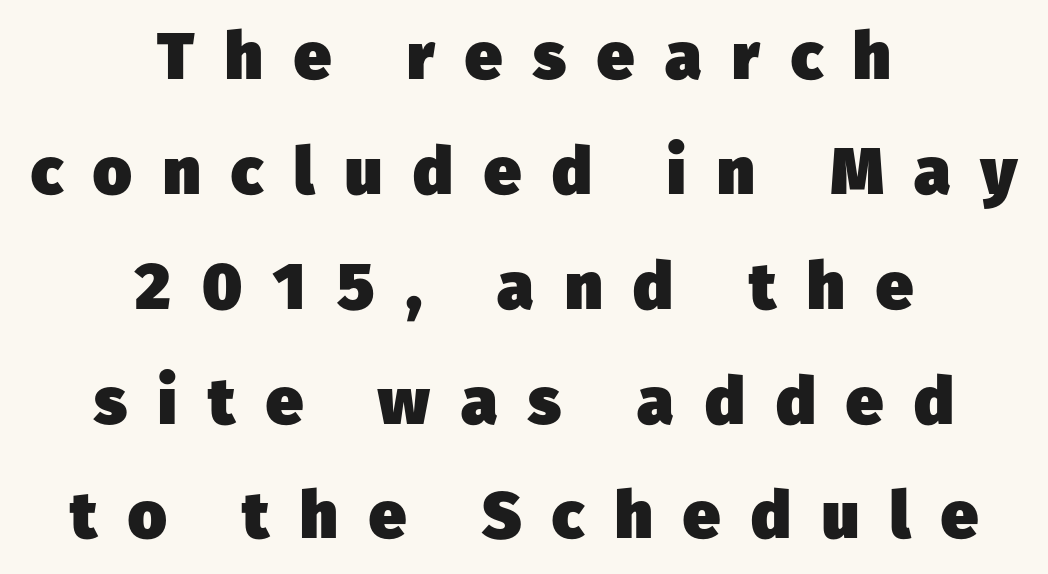
Q: Is the text bold? A: Yes.
Q: Is the typeface a serif or a sans-serif typeface? A: Sans-serif.
Q: Is the text underlined? A: No.
Q: How is the paragraph aligned? A: Centered.
Q: Is the spacing between letters normal or unusually wide? A: Unusually wide.
Q: Width (condensed, normal, or wide)? A: Normal.
Q: Stroke contrast? A: Low.
Q: x-height? A: Medium.
Q: Monospaced? A: No.
